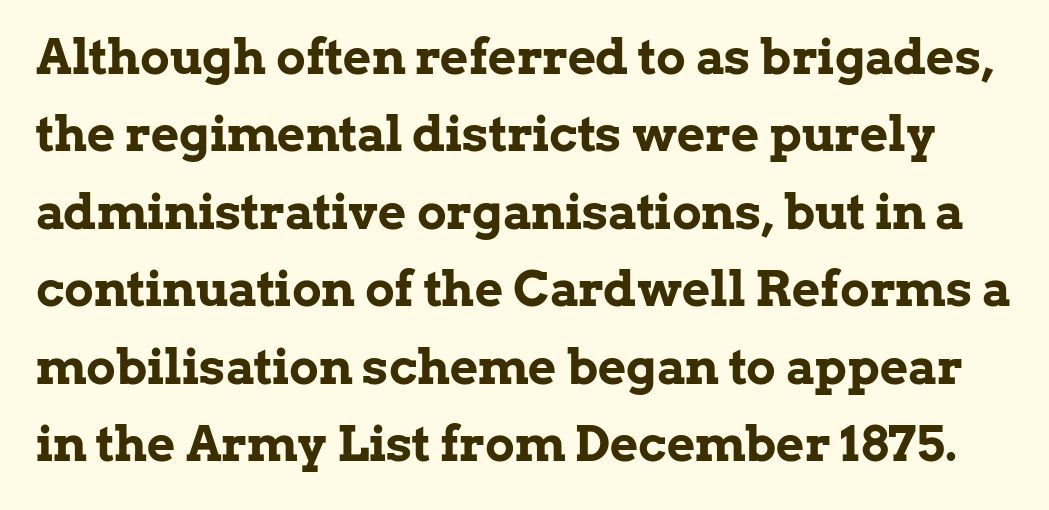
The image shows 49 px bold serif type, upright; set normal line spacing (1.58x), normal letter spacing, not underlined; low stroke contrast and a medium x-height.
